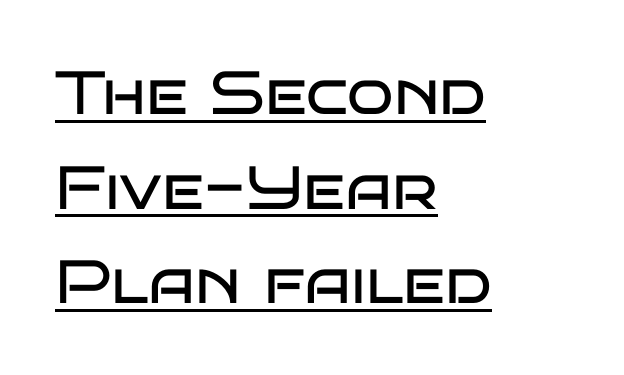
Q: Is the text bold? A: No.
Q: Is the text italic (slanted)? A: No, it is upright.
Q: Is the typeface a serif or a sans-serif typeface? A: Sans-serif.
Q: Is the text underlined? A: Yes.
Q: How is the paragraph aligned? A: Left-aligned.
Q: Is the spacing between letters normal or unusually wide? A: Normal.
Q: Is the spacing between lines tight, normal or loose? A: Normal.
Q: Width (condensed, normal, or wide)? A: Wide.
Q: Stroke contrast? A: Low.
Q: x-height? A: Large.
Q: Monospaced? A: No.
